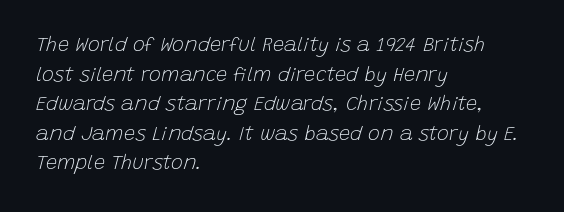
{"italic": "yes", "lean": "right", "slant_degrees": 15, "bold": "no", "underline": "no", "align": "left", "line_spacing": "normal", "line_spacing_ratio": 1.48, "letter_spacing": "normal", "letter_spacing_em": 0.0, "glyph_px": 20}
